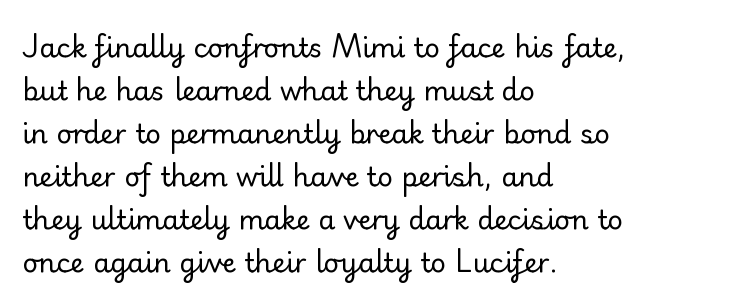
The image shows 27 px text type, upright; set left-aligned, normal line spacing (1.59x), normal letter spacing, not underlined.
